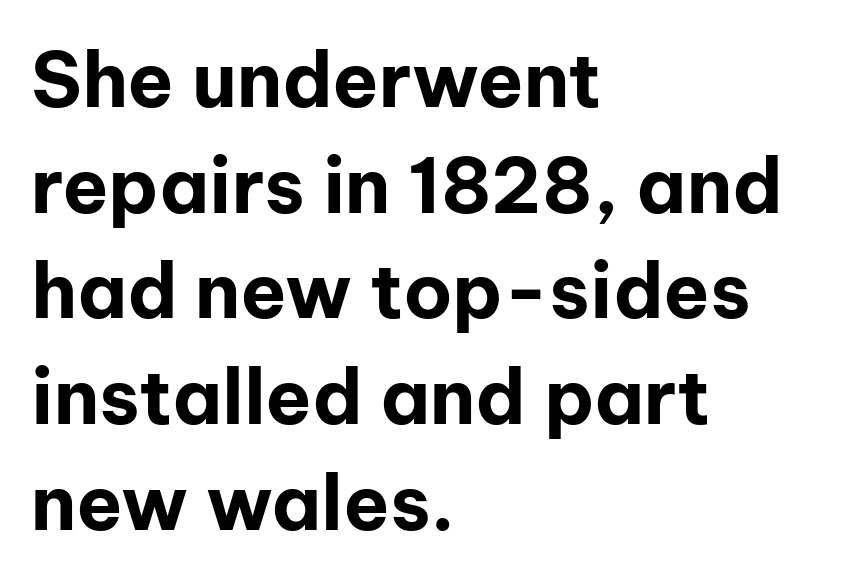
The passage is arranged the way most books set body copy — flush left. On the weight axis this lands at bold, roughly 700. The specimen omits any rule beneath the text block's lines. The passage shown stacks its lines at a standard gap.
